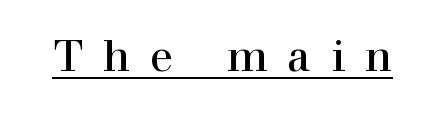
Check where the strokes stop: tiny serifs finish them off. Caption: lettering with a line underneath. On a weight scale, this lands at 450 or below. Between one letter and the next there's a generous, obvious gap. Vertical strokes here are truly vertical.
